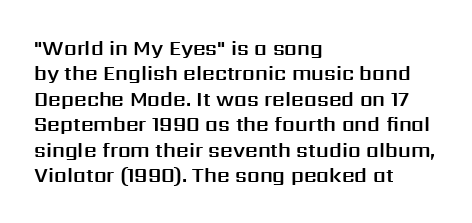
Layout note: lines flush left. The zone under the glyphs is completely vacant. The gaps between neighbouring characters are ordinary and unremarkable. Ascenders rise straight up at ninety degrees. Leading matches the norm, producing a regular column.
